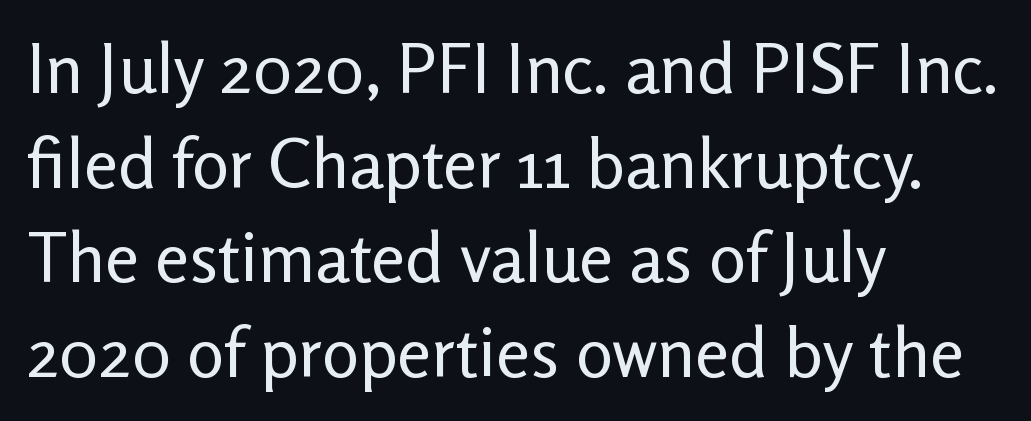
The image shows 69 px regular-weight sans-serif type, upright; set left-aligned, normal line spacing (1.37x), normal letter spacing, not underlined; low stroke contrast and a medium x-height.
